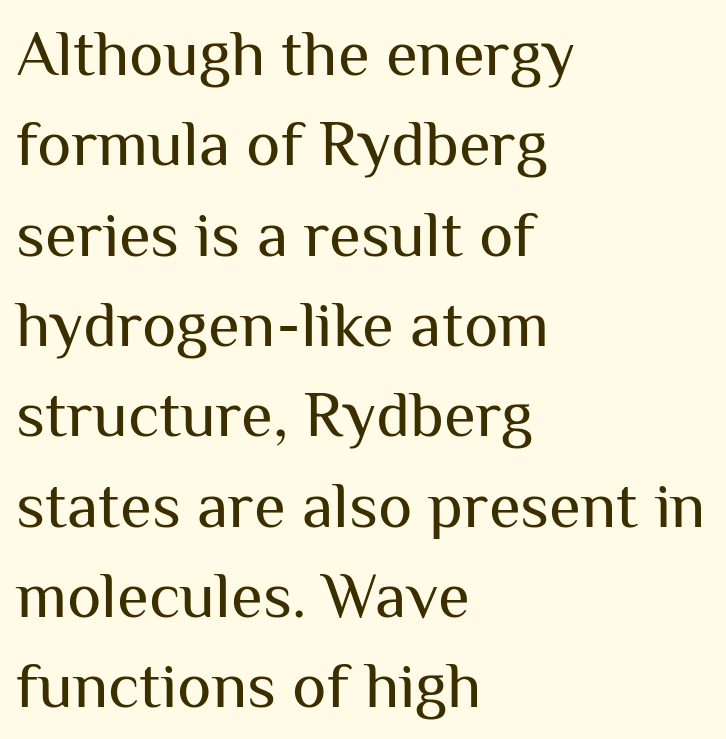
{"serif": "no", "italic": "no", "bold": "no", "weight": "regular", "width": "normal", "stroke_contrast": "medium", "x_height": "medium", "monospaced": "no", "underline": "no", "align": "left", "line_spacing": "normal", "line_spacing_ratio": 1.39, "letter_spacing": "normal", "letter_spacing_em": 0.0, "glyph_px": 65}
